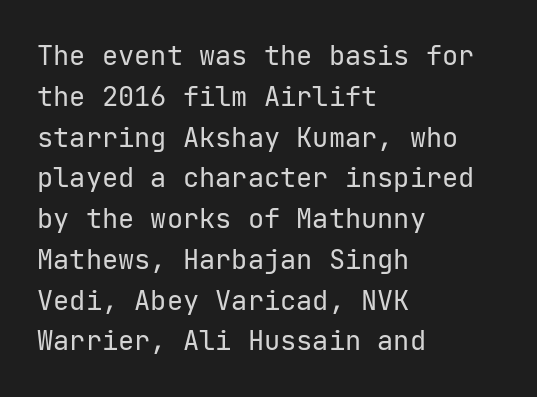
The passage shown stacks its lines at a standard gap. Plain, unruled lines of type. Summary of weight: not heavy and not bold. The rendering keeps characters at their native spacing. Notice how the stems are strictly vertical — no italics here.
